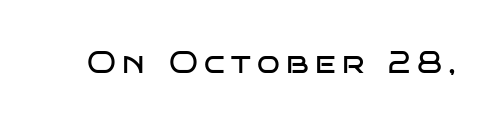
{"serif": "no", "italic": "no", "bold": "no", "weight": "regular", "width": "wide", "stroke_contrast": "low", "x_height": "large", "monospaced": "no", "underline": "no", "letter_spacing": "wide", "letter_spacing_em": 0.21, "glyph_px": 30}
